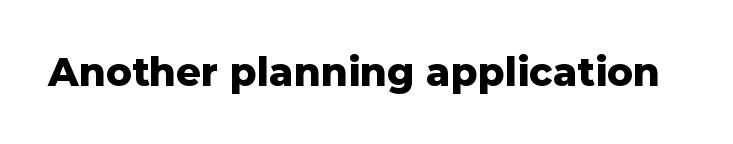
Q: Is the text bold? A: Yes.
Q: Is the text italic (slanted)? A: No, it is upright.
Q: Is the typeface a serif or a sans-serif typeface? A: Sans-serif.
Q: Is the text underlined? A: No.
Q: Is the spacing between letters normal or unusually wide? A: Normal.
Q: Width (condensed, normal, or wide)? A: Normal.
Q: Stroke contrast? A: Low.
Q: x-height? A: Medium.
Q: Monospaced? A: No.
